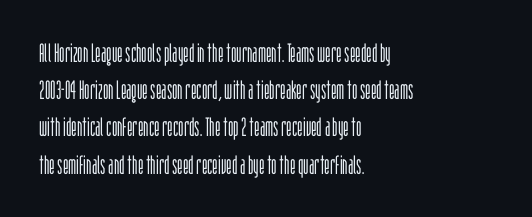
Q: Is the text bold? A: No.
Q: Is the text italic (slanted)? A: No, it is upright.
Q: Is the text underlined? A: No.
Q: How is the paragraph aligned? A: Left-aligned.
Q: Is the spacing between letters normal or unusually wide? A: Normal.
Q: Is the spacing between lines tight, normal or loose? A: Normal.
